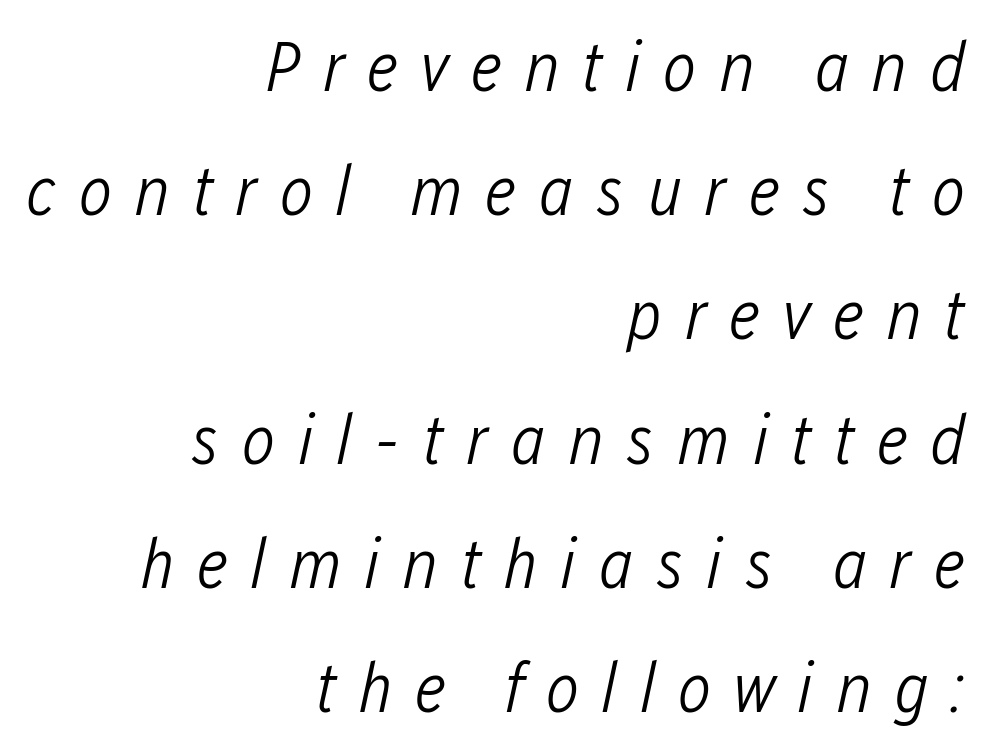
Q: Is the text bold? A: No.
Q: Is the text italic (slanted)? A: Yes, it leans right by about 12 degrees.
Q: Is the text underlined? A: No.
Q: How is the paragraph aligned? A: Right-aligned.
Q: Is the spacing between letters normal or unusually wide? A: Unusually wide.
Q: Width (condensed, normal, or wide)? A: Condensed.
Q: Stroke contrast? A: Low.
Q: x-height? A: Medium.
Q: Monospaced? A: No.
